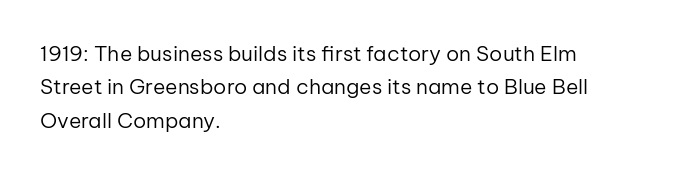
{"italic": "no", "bold": "no", "underline": "no", "align": "left", "line_spacing": "normal", "line_spacing_ratio": 1.59, "letter_spacing": "normal", "letter_spacing_em": 0.0, "glyph_px": 21}
